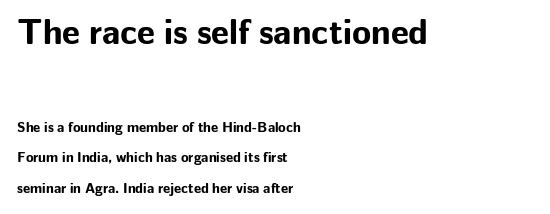
The image shows 35 px bold sans-serif type, upright; set left-aligned, loose line spacing (2.17x), normal letter spacing, not underlined; the first (top) block is 2.5x larger; low stroke contrast and a medium x-height.
